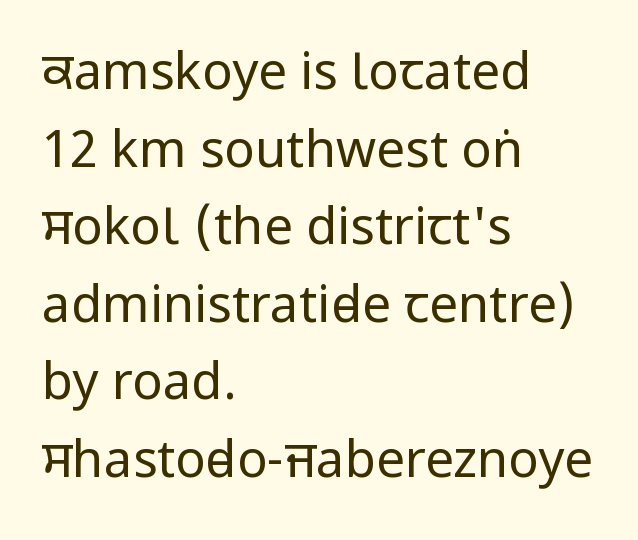
The image shows 51 px regular-weight, condensed sans-serif type, upright; set left-aligned, normal line spacing (1.52x), normal letter spacing, not underlined; low stroke contrast and a large x-height.
